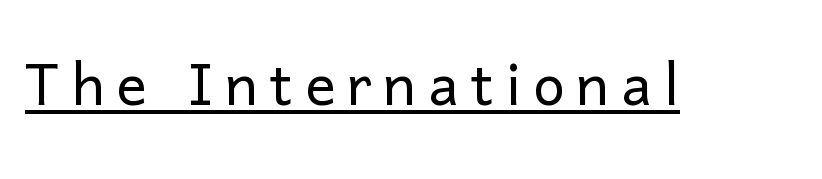
{"serif": "no", "italic": "no", "bold": "no", "weight": "light", "width": "normal", "stroke_contrast": "low", "x_height": "medium", "monospaced": "no", "underline": "yes", "glyph_px": 75}
